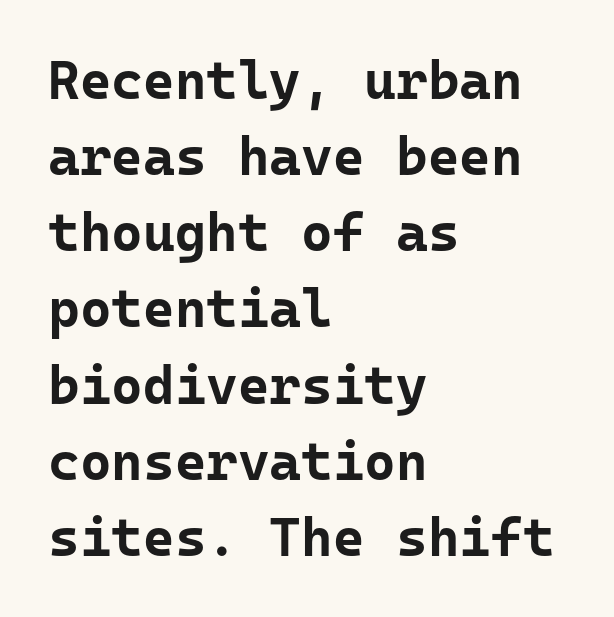
The image shows 54 px bold sans-serif type, upright, monospaced; set left-aligned, normal line spacing (1.41x), normal letter spacing, not underlined; low stroke contrast and a medium x-height.
